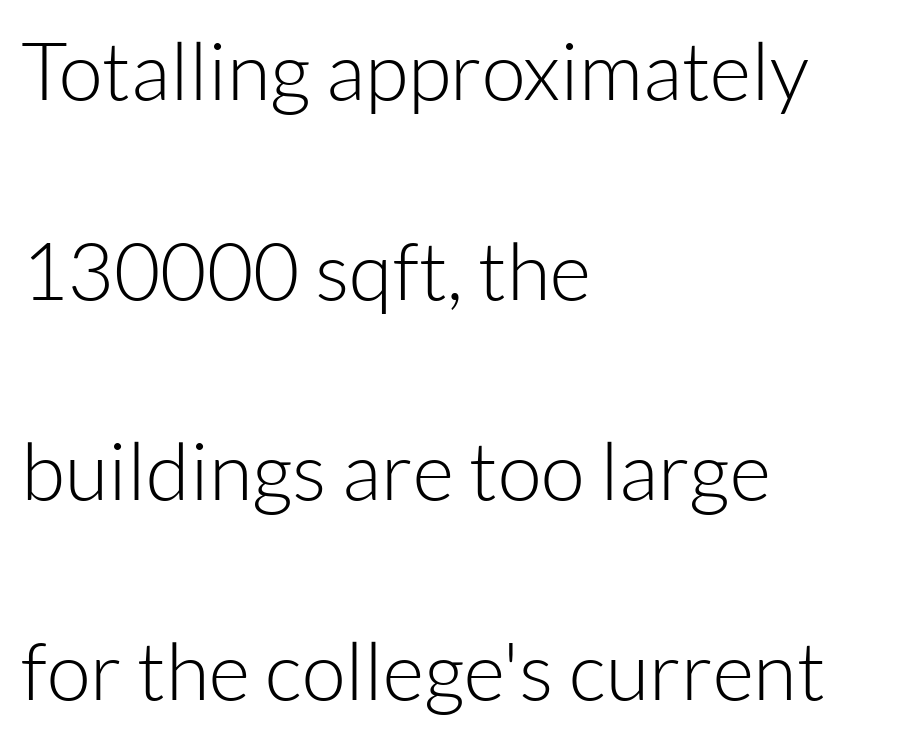
{"serif": "no", "italic": "no", "bold": "no", "weight": "light", "width": "normal", "stroke_contrast": "low", "x_height": "medium", "monospaced": "no", "underline": "no", "align": "left", "line_spacing": "loose", "line_spacing_ratio": 2.5, "letter_spacing": "normal", "letter_spacing_em": 0.0, "glyph_px": 80}
